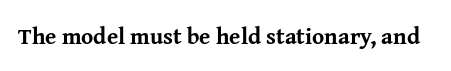
Q: Is the text bold? A: Yes.
Q: Is the text italic (slanted)? A: No, it is upright.
Q: Is the text underlined? A: No.
Q: Is the spacing between letters normal or unusually wide? A: Normal.
